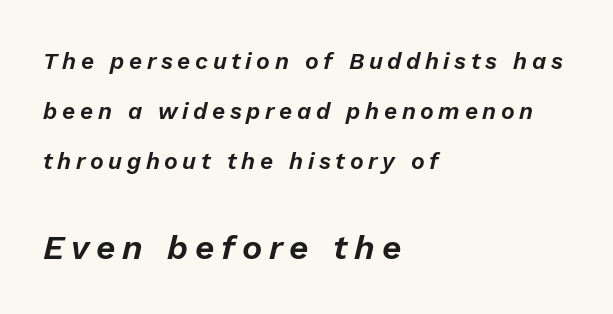
Each line starts at the same left margin while the right side varies. In terms of letterspacing, this is a distinctly airy, spread setting. Proportional: the letters do not fall into vertical columns. These two chunks differ in scale, with the bottom chunk taking the larger measure. Characters are canted at an angle relative to the baseline's perpendicular.
